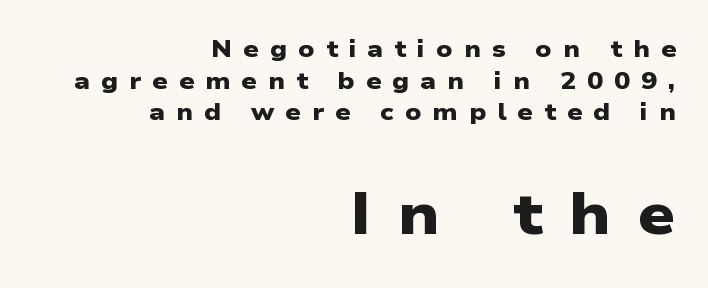
The face used here appears at its bigger size in the lower chunk. Do the characters align in a grid? No, the font is proportional. Every letter is thick-stroked: bold, no question. The typeface chosen for these lines omits serifs. This sample uses expanded letter spacing, leaving extra air between glyphs. Line spacing here is normal.
